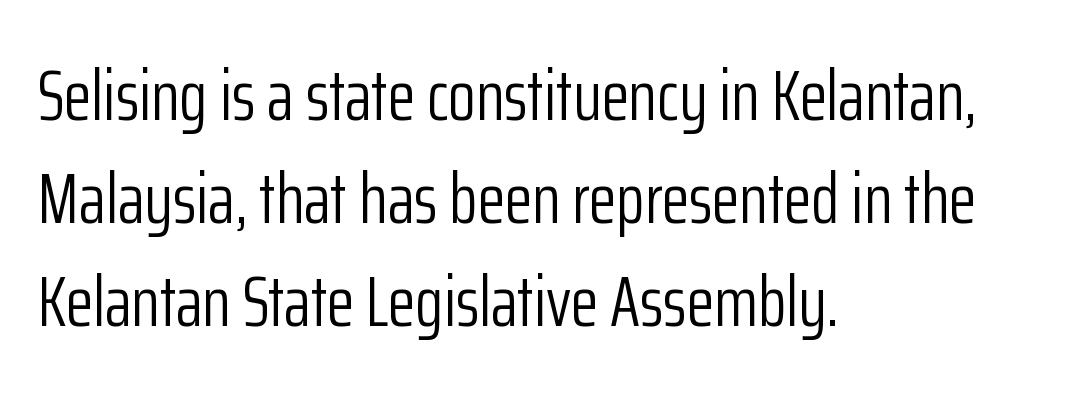
A quiet, ordinary-to-light weight characterises the typeface. A typesetter would mark this as roman, not italic. The letters advance in unequal steps, a hallmark of proportional type. Short note: letters normally spaced. Does the leading feel generous? No, just average.
